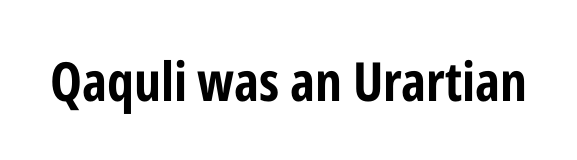
The image shows 54 px bold, condensed sans-serif type, upright; set normal letter spacing, not underlined; low stroke contrast and a medium x-height.
